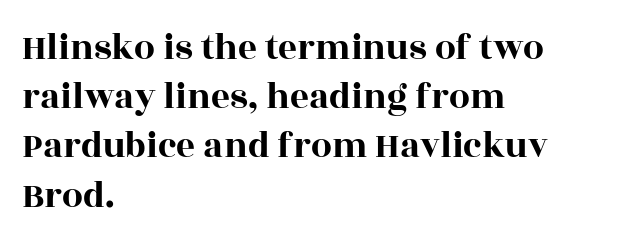
{"serif": "yes", "italic": "no", "width": "wide", "x_height": "large", "monospaced": "no", "underline": "no", "align": "left", "line_spacing": "normal", "line_spacing_ratio": 1.33, "letter_spacing": "normal", "letter_spacing_em": 0.0, "glyph_px": 37}
